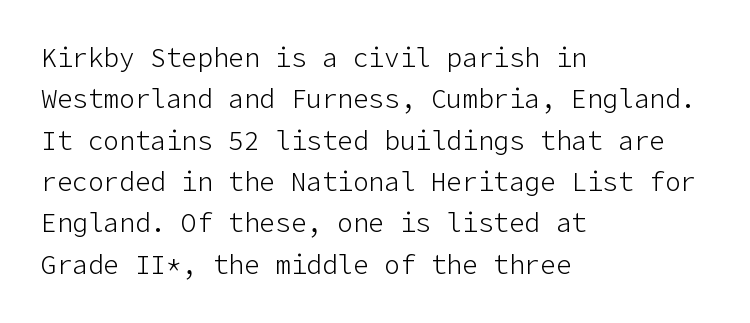
Q: Is the text bold? A: No.
Q: Is the text italic (slanted)? A: No, it is upright.
Q: Is the text underlined? A: No.
Q: How is the paragraph aligned? A: Left-aligned.
Q: Is the spacing between letters normal or unusually wide? A: Normal.
Q: Is the spacing between lines tight, normal or loose? A: Normal.
